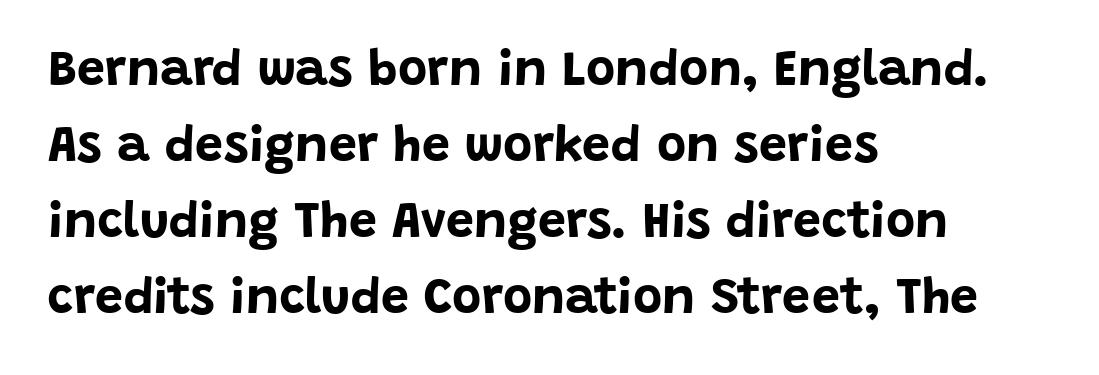
Q: Is the text bold? A: Yes.
Q: Is the text italic (slanted)? A: No, it is upright.
Q: Is the typeface a serif or a sans-serif typeface? A: Sans-serif.
Q: Is the text underlined? A: No.
Q: How is the paragraph aligned? A: Left-aligned.
Q: Is the spacing between letters normal or unusually wide? A: Normal.
Q: Is the spacing between lines tight, normal or loose? A: Normal.
Q: Width (condensed, normal, or wide)? A: Normal.
Q: Stroke contrast? A: Low.
Q: x-height? A: Large.
Q: Monospaced? A: No.
